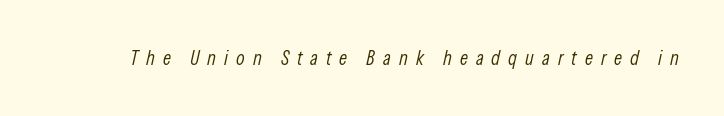
Q: Is the text bold? A: No.
Q: Is the text italic (slanted)? A: Yes, it leans right by about 13 degrees.
Q: Is the text underlined? A: No.
Q: Is the spacing between letters normal or unusually wide? A: Unusually wide.
